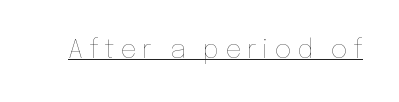
Q: Is the text bold? A: No.
Q: Is the text italic (slanted)? A: No, it is upright.
Q: Is the text underlined? A: Yes.
Q: Is the spacing between letters normal or unusually wide? A: Unusually wide.
